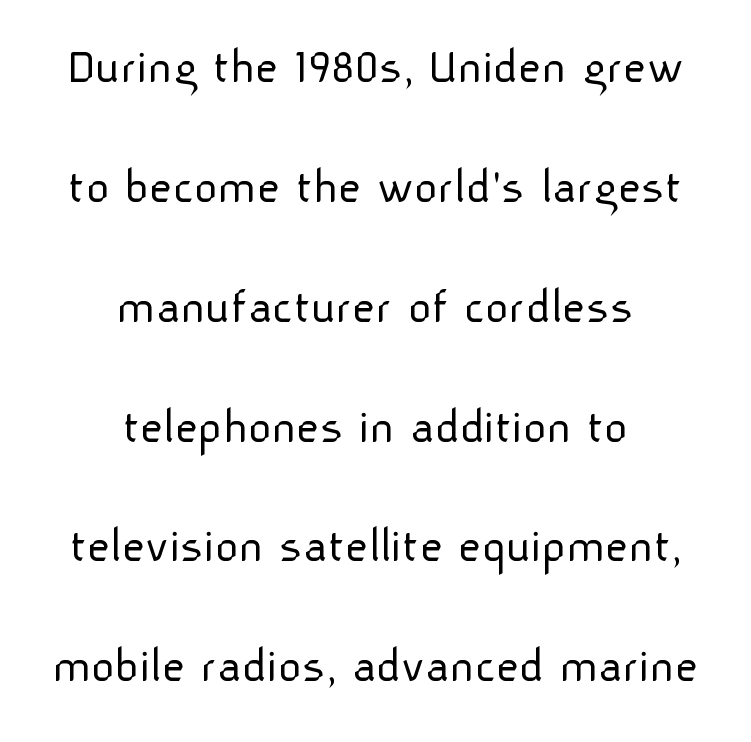
The image shows 51 px light sans-serif type, upright; set centered, loose line spacing (2.35x), normal letter spacing, not underlined; low stroke contrast and a medium x-height.
